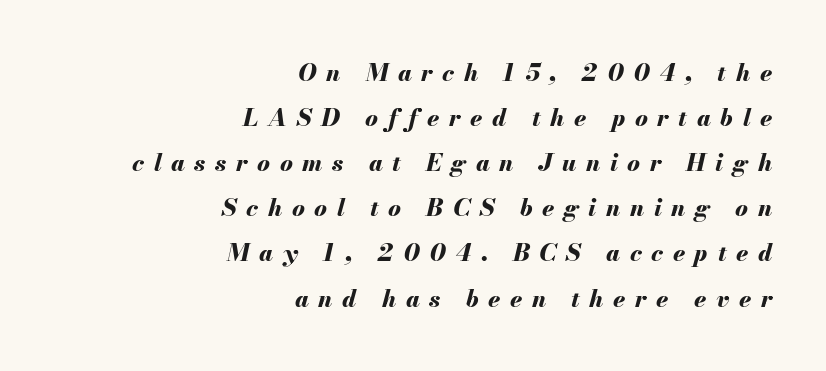
{"italic": "yes", "lean": "right", "slant_degrees": 13, "bold": "yes", "underline": "no", "align": "right", "line_spacing_ratio": 1.88, "letter_spacing": "wide", "letter_spacing_em": 0.4, "glyph_px": 24}
